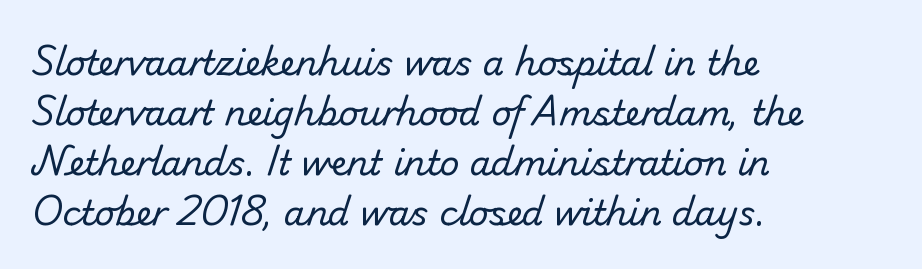
{"serif": "no", "bold": "no", "weight": "regular", "width": "normal", "stroke_contrast": "low", "x_height": "small", "monospaced": "no", "underline": "no", "align": "left", "line_spacing": "normal", "line_spacing_ratio": 1.47, "letter_spacing": "normal", "letter_spacing_em": 0.0, "glyph_px": 34}
